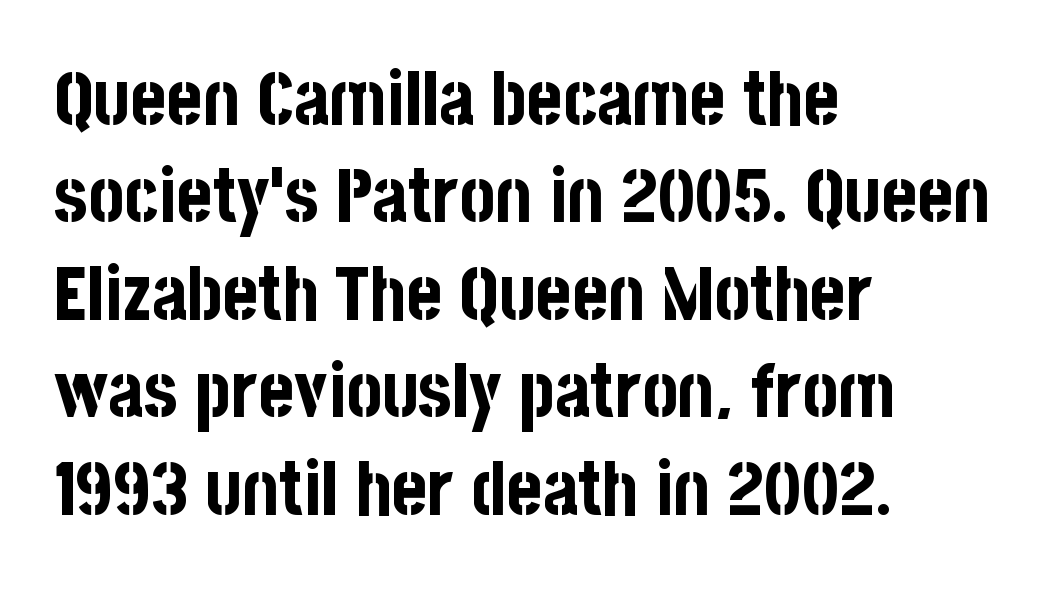
{"serif": "no", "italic": "no", "bold": "yes", "weight": "bold", "width": "condensed", "stroke_contrast": "low", "x_height": "large", "monospaced": "no", "underline": "no", "align": "left", "line_spacing": "normal", "line_spacing_ratio": 1.3, "letter_spacing": "normal", "letter_spacing_em": 0.0, "glyph_px": 75}
